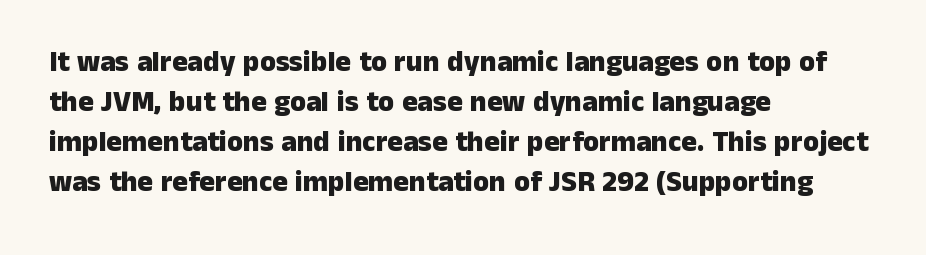
Q: Is the text bold? A: Yes.
Q: Is the text italic (slanted)? A: No, it is upright.
Q: Is the typeface a serif or a sans-serif typeface? A: Sans-serif.
Q: Is the text underlined? A: No.
Q: How is the paragraph aligned? A: Left-aligned.
Q: Is the spacing between letters normal or unusually wide? A: Normal.
Q: Is the spacing between lines tight, normal or loose? A: Normal.
Q: Width (condensed, normal, or wide)? A: Normal.
Q: Stroke contrast? A: Low.
Q: x-height? A: Medium.
Q: Monospaced? A: No.
